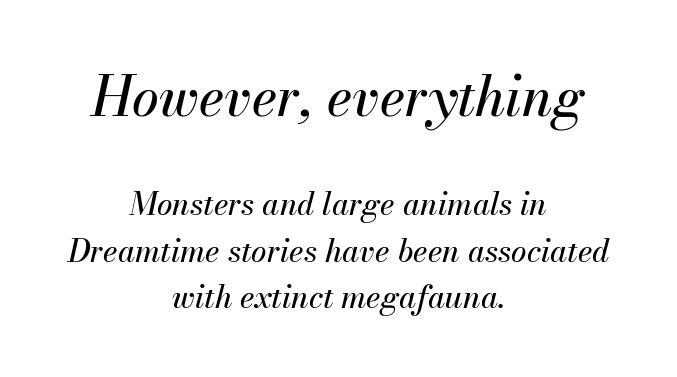
Here the designer chose a conventional face with non-uniform glyph widths. Type without underlining. A typesetter would call this leading conventional body-copy spacing. Teacher's note: observe the equal gaps on both sides — that is centered alignment. These lines were composed using italics.
